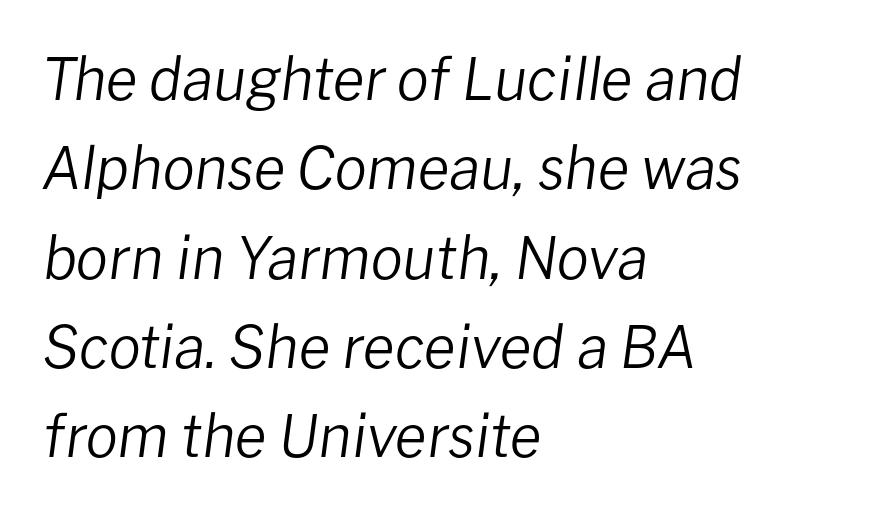
{"italic": "yes", "lean": "right", "slant_degrees": 8, "bold": "no", "weight": "regular", "width": "normal", "stroke_contrast": "low", "x_height": "medium", "monospaced": "no", "underline": "no", "align": "left", "line_spacing": "normal", "line_spacing_ratio": 1.54, "letter_spacing": "normal", "letter_spacing_em": 0.0, "glyph_px": 58}
